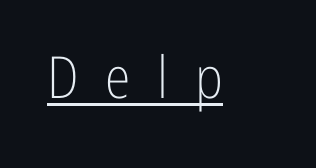
{"serif": "no", "italic": "no", "bold": "no", "weight": "light", "width": "condensed", "stroke_contrast": "low", "x_height": "medium", "monospaced": "no", "underline": "yes", "letter_spacing": "wide", "letter_spacing_em": 0.46, "glyph_px": 58}
